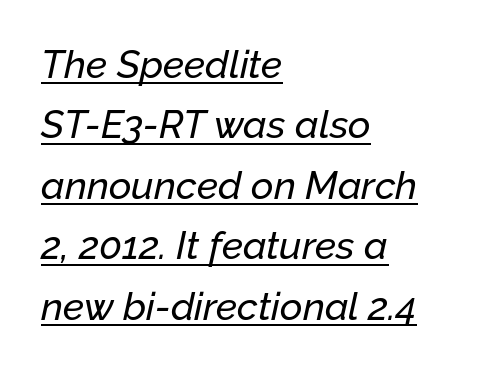
{"italic": "yes", "lean": "right", "slant_degrees": 12, "width": "normal", "stroke_contrast": "low", "x_height": "medium", "monospaced": "no", "underline": "yes", "align": "left", "line_spacing": "normal", "line_spacing_ratio": 1.55, "letter_spacing": "normal", "letter_spacing_em": 0.0, "glyph_px": 39}
